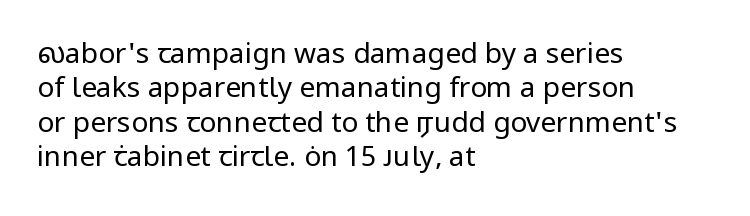
The line texture is even and compact thanks to regular tracking. Is the type heavy? It reads as light-to-regular instead. The typography opts for an upright posture over an oblique one. The foot of each line stays bare and open. The lines are quadded left. Think of a printed novel: that variable character pitch is what you see here.
